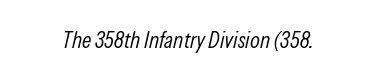
The image shows 23 px text type, italic (leaning right); set normal letter spacing, not underlined.
